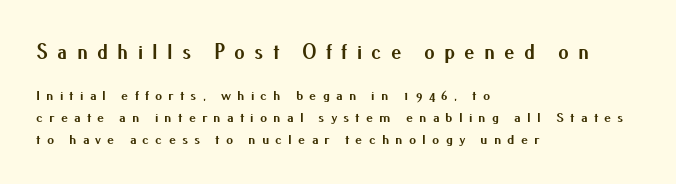
Caption: expanded tracking, letters set apart. Compared with a centered layout, this one pins lines to the left instead. Students, this is bold: see how much ink each stroke carries. Every character sits straight up, as roman type does.
